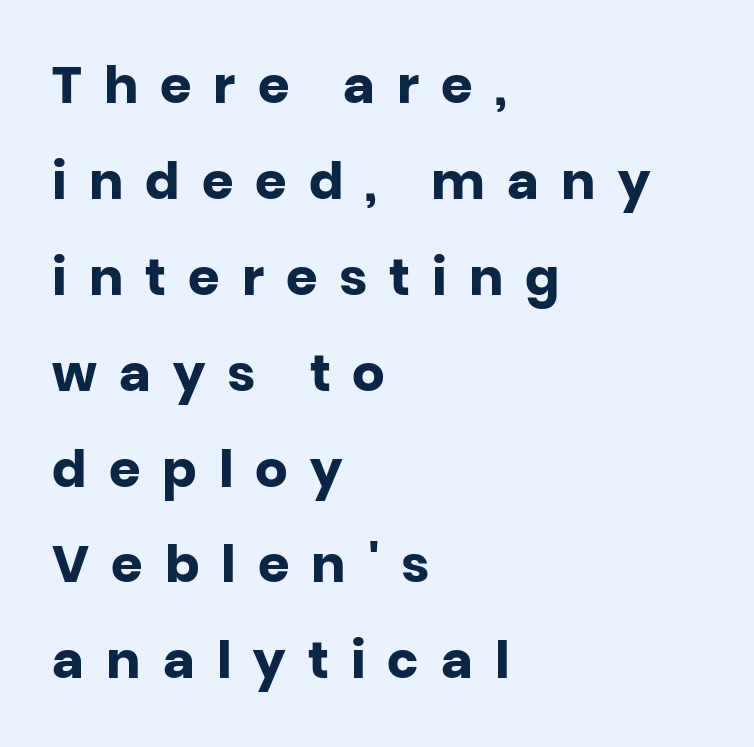
The image shows 51 px heavy sans-serif type, upright; set left-aligned, line spacing 1.88x, unusually wide letter spacing (+0.43 em), not underlined; low stroke contrast and a large x-height.
